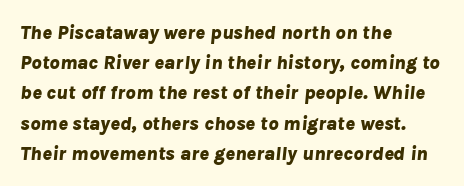
Leading matches the norm, producing a regular column. Inter-character spacing is left at the font's built-in metrics. The passage shown leans; its letterforms are oblique. Underlining? Definitely not there. You'd pick this weight for a headline — it's a proper bold.
